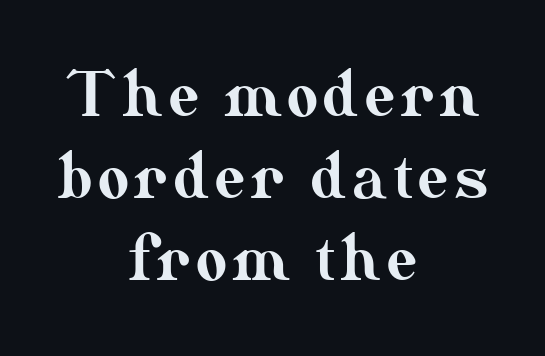
Q: Is the text italic (slanted)? A: No, it is upright.
Q: Is the text underlined? A: No.
Q: How is the paragraph aligned? A: Centered.
Q: Is the spacing between lines tight, normal or loose? A: Normal.
Q: Width (condensed, normal, or wide)? A: Normal.
Q: Stroke contrast? A: Medium.
Q: x-height? A: Small.
Q: Monospaced? A: No.
